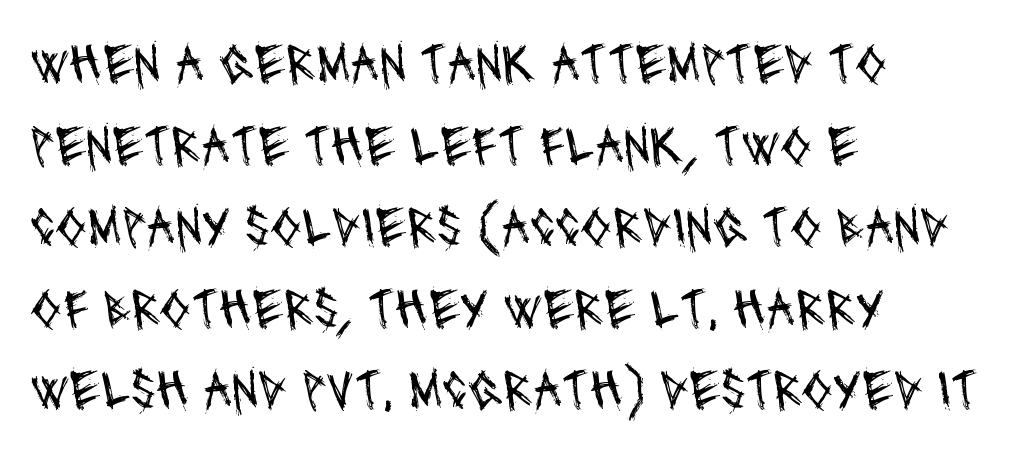
Does the leading feel generous? No, just average. To sum up the face: it is a sans, with no serifs. The typeface has the unassuming heft of standard copy or less. The face used here is proportionally spaced, like ordinary book or web type.
